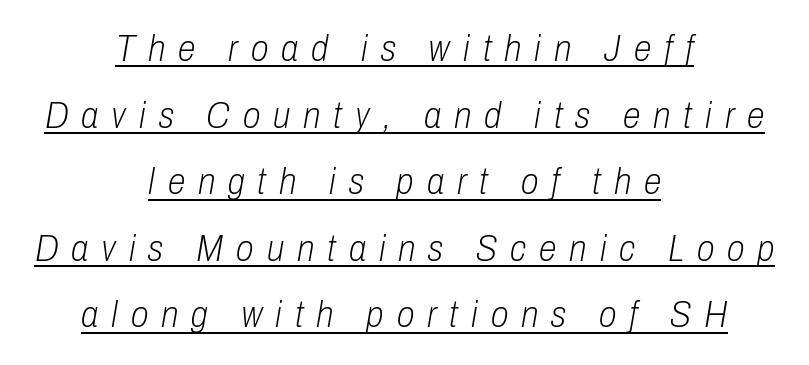
The image shows 36 px light, condensed type, italic (leaning right); set centered, line spacing 1.85x, unusually wide letter spacing (+0.36 em), underlined; low stroke contrast and a medium x-height.
